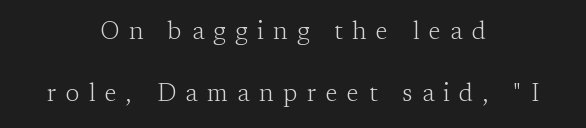
Every character sits straight up, as roman type does. If you measured baseline to baseline, you'd find a long distance. The tracking reads as deliberately expanded to a designer's eye. Unmarked baselines from the first word to the last. Nothing heavy about these letters — not bold at all.
